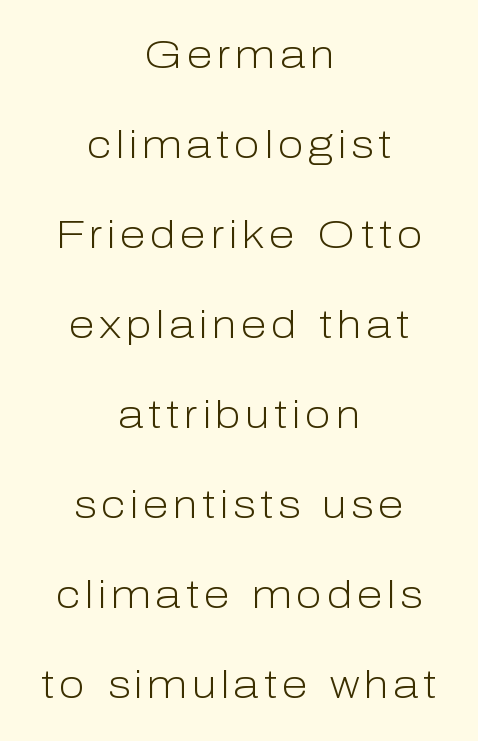
{"serif": "no", "italic": "no", "bold": "no", "weight": "light", "width": "normal", "stroke_contrast": "low", "x_height": "medium", "monospaced": "no", "underline": "no", "align": "center", "line_spacing": "loose", "line_spacing_ratio": 2.37, "glyph_px": 38}
